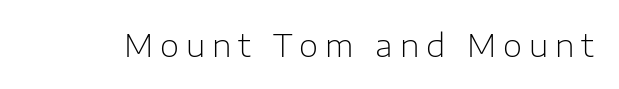
{"serif": "no", "italic": "no", "bold": "no", "weight": "light", "width": "normal", "stroke_contrast": "low", "x_height": "medium", "monospaced": "no", "underline": "no", "letter_spacing": "wide", "letter_spacing_em": 0.22, "glyph_px": 31}
